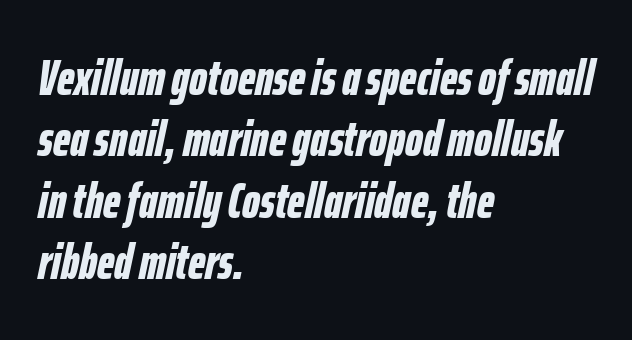
The lines in this sample share a left origin and differ only in where they stop. If you drew a line through each stem, it would be angled. Bare-footed words on every line. The face used here is proportionally spaced, like ordinary book or web type. The passage shown has conventional tracking throughout.
